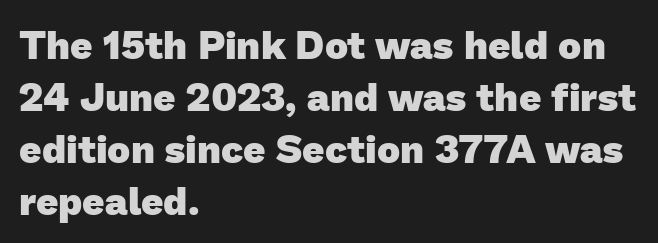
Q: Is the text bold? A: Yes.
Q: Is the typeface a serif or a sans-serif typeface? A: Sans-serif.
Q: Is the text underlined? A: No.
Q: How is the paragraph aligned? A: Left-aligned.
Q: Is the spacing between letters normal or unusually wide? A: Normal.
Q: Is the spacing between lines tight, normal or loose? A: Normal.
Q: Width (condensed, normal, or wide)? A: Normal.
Q: Stroke contrast? A: Low.
Q: x-height? A: Medium.
Q: Monospaced? A: No.
